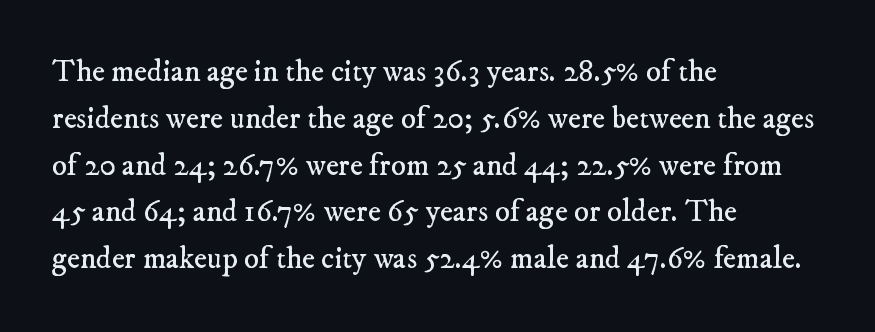
One glance says typical: line gaps are just what's usual. Serifs: yes, visible at the terminals of the letterforms. Check the space under the baseline: it is left empty. Stroke mass is kept to a normal reading level or below. The letterforms sit shoulder to shoulder at normal distance. You could not count columns in this text — the font is proportionally spaced.
